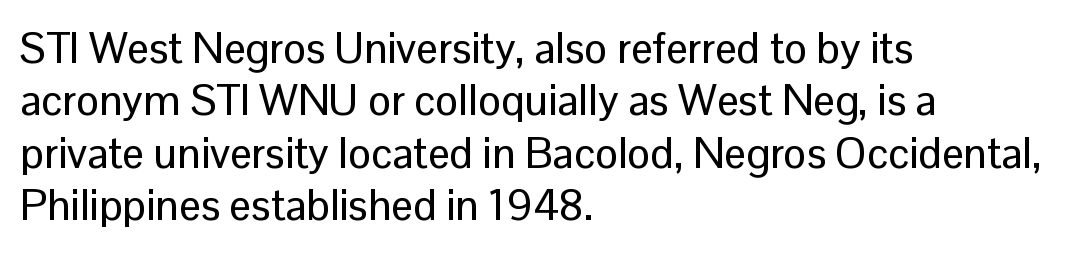
The image shows 43 px sans-serif type, upright; set left-aligned, line spacing 1.22x, normal letter spacing, not underlined; low stroke contrast and a medium x-height.
